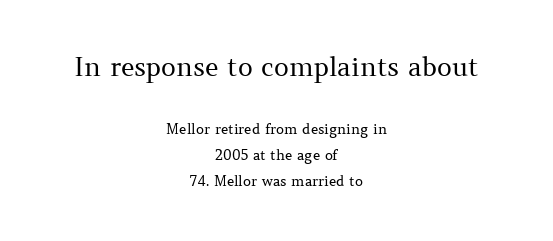
The image shows 26 px text type, upright; set centered, line spacing 1.85x, normal letter spacing, not underlined; the first (top) block is 1.86x larger.
